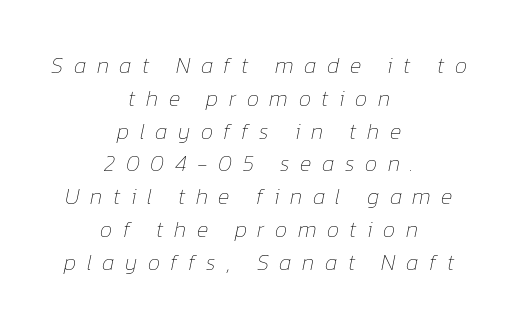
{"italic": "yes", "lean": "right", "slant_degrees": 12, "bold": "no", "underline": "no", "align": "center", "line_spacing": "normal", "line_spacing_ratio": 1.49, "letter_spacing": "wide", "letter_spacing_em": 0.48, "glyph_px": 22}
